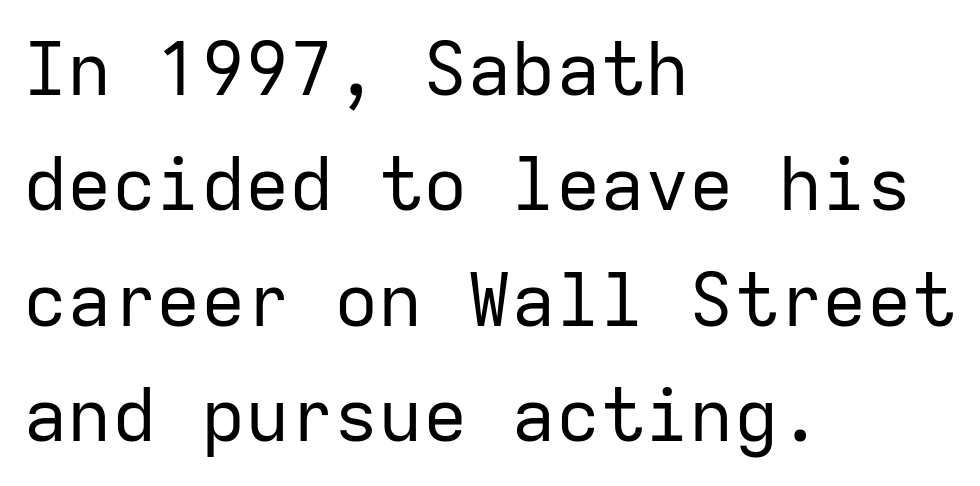
Q: Is the text bold? A: No.
Q: Is the text italic (slanted)? A: No, it is upright.
Q: Is the typeface a serif or a sans-serif typeface? A: Sans-serif.
Q: Is the text underlined? A: No.
Q: How is the paragraph aligned? A: Left-aligned.
Q: Is the spacing between letters normal or unusually wide? A: Normal.
Q: Is the spacing between lines tight, normal or loose? A: Normal.
Q: Width (condensed, normal, or wide)? A: Normal.
Q: Stroke contrast? A: Low.
Q: x-height? A: Medium.
Q: Monospaced? A: Yes.
